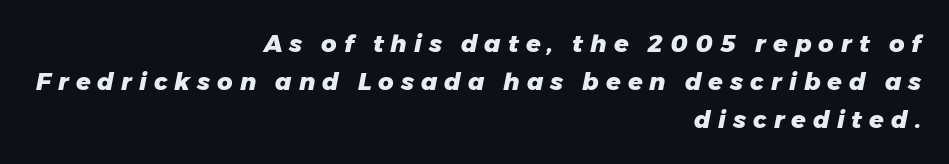
Q: Is the text bold? A: Yes.
Q: Is the text italic (slanted)? A: Yes, it leans right by about 11 degrees.
Q: Is the text underlined? A: No.
Q: How is the paragraph aligned? A: Right-aligned.
Q: Is the spacing between letters normal or unusually wide? A: Unusually wide.
Q: Is the spacing between lines tight, normal or loose? A: Normal.
